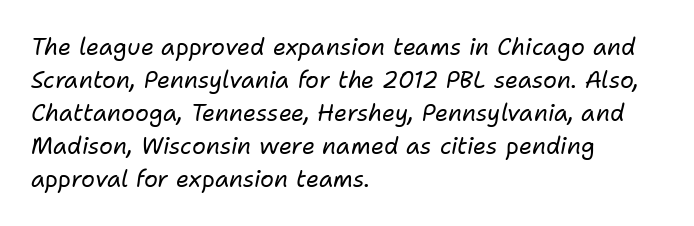
This is not heavy type; no bold has been used. These lines stack with their left ends in a neat column. Does the leading feel generous? No, just average. Students, note that the glyphs here touch the page at normal intervals.
